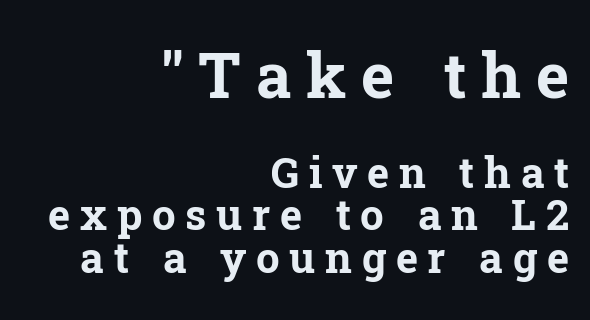
{"serif": "yes", "italic": "no", "bold": "yes", "weight": "bold", "width": "normal", "stroke_contrast": "low", "x_height": "medium", "monospaced": "no", "underline": "no", "align": "right", "line_spacing": "tight", "line_spacing_ratio": 1.02, "letter_spacing": "wide", "letter_spacing_em": 0.23, "larger_block": "first", "size_ratio": 1.5, "glyph_px": 63}
